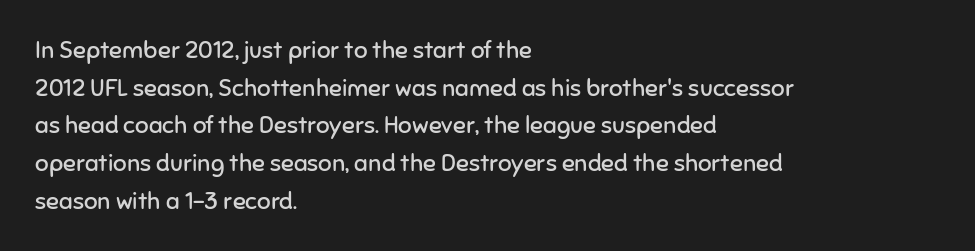
Q: Is the text bold? A: No.
Q: Is the text italic (slanted)? A: No, it is upright.
Q: Is the text underlined? A: No.
Q: How is the paragraph aligned? A: Left-aligned.
Q: Is the spacing between letters normal or unusually wide? A: Normal.
Q: Is the spacing between lines tight, normal or loose? A: Normal.
